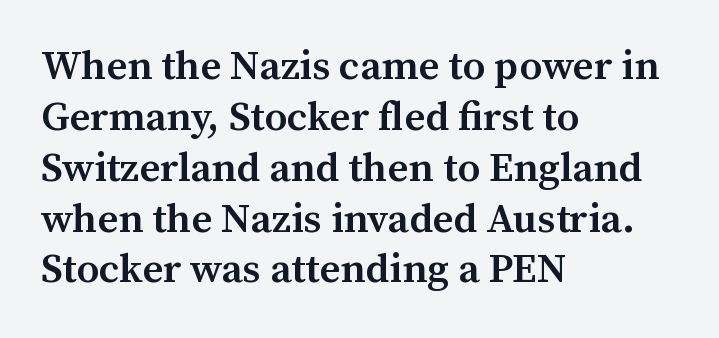
Q: Is the text bold? A: Semi-bold.
Q: Is the text italic (slanted)? A: No, it is upright.
Q: Is the typeface a serif or a sans-serif typeface? A: Serif.
Q: Is the text underlined? A: No.
Q: How is the paragraph aligned? A: Left-aligned.
Q: Is the spacing between letters normal or unusually wide? A: Normal.
Q: Width (condensed, normal, or wide)? A: Normal.
Q: Stroke contrast? A: Medium.
Q: x-height? A: Medium.
Q: Monospaced? A: No.
